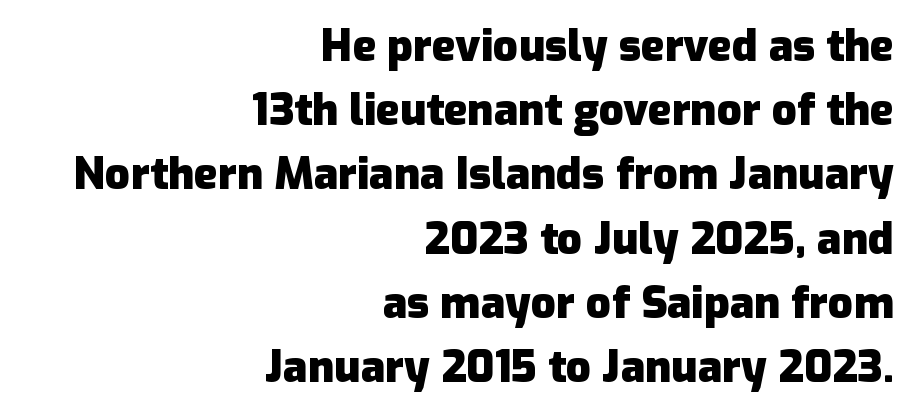
The image shows 44 px heavy sans-serif type, upright; set right-aligned, normal line spacing (1.46x), normal letter spacing, not underlined; low stroke contrast and a medium x-height.
